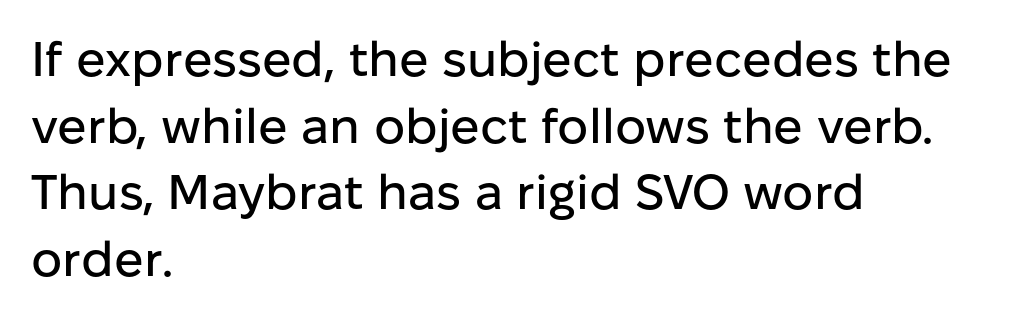
The passage is arranged the way most books set body copy — flush left. Descenders are the only things crossing below the line. Examine the stroke ends and you'll find no serifs. Characters remain perfectly vertical along every line.
